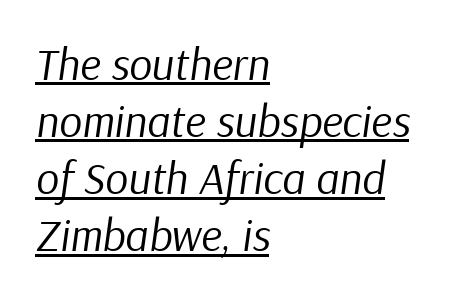
The image shows 45 px regular-weight type, italic (leaning right); set left-aligned, normal line spacing (1.27x), normal letter spacing, underlined; low stroke contrast and a medium x-height.
